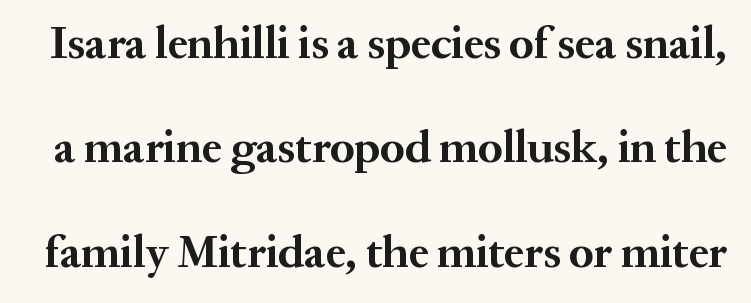
Is there any slant? The stems are plumb. How are the letters spaced? Ordinarily, with no added tracking. Nobody drew a line under any word here. Stroke terminals: seriffed. Think of a printed novel: that variable character pitch is what you see here. The face used here has the dense, thick strokes of a bold.
